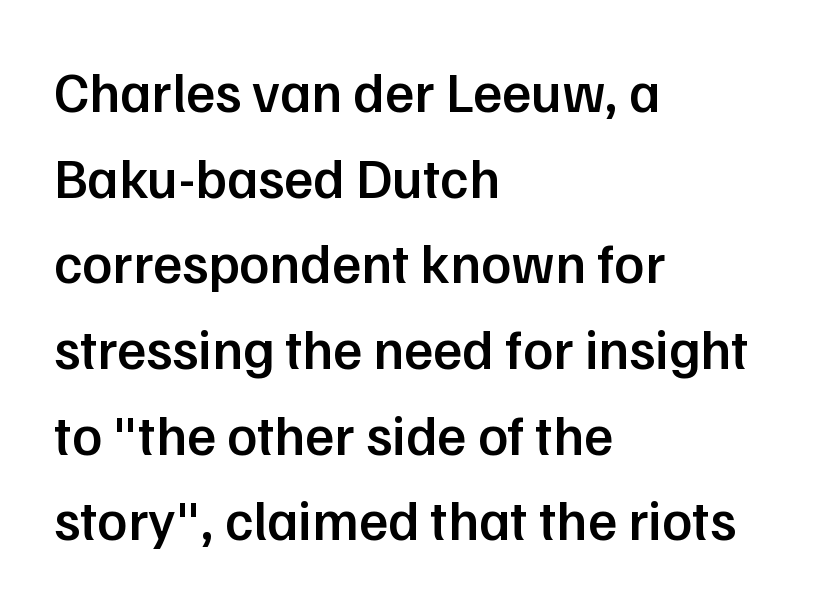
The image shows 56 px semibold sans-serif type, upright; set left-aligned, normal line spacing (1.53x), normal letter spacing, not underlined; low stroke contrast and a medium x-height.
